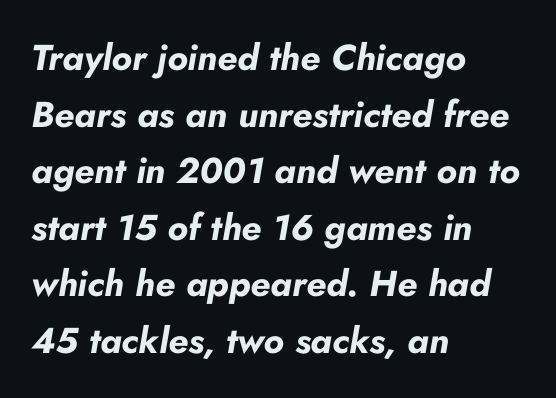
A typesetter would call this proportional, since set widths differ per character. This is oblique type, the kind used for emphasis or titles. The words here are not underlined. Reading down the block, your eye returns to a fixed left position each line. The lines sit at an ordinary, default distance from one another. Look at the stroke-to-counter ratio: heavy, a bold.
